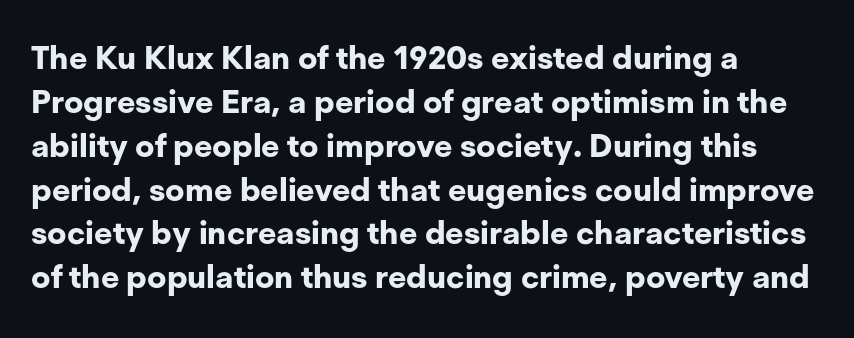
Inter-character spacing is left at the font's built-in metrics. Vertical strokes here are truly vertical. Left-aligned paragraph, ragged on the right. To sum up the face: it is a sans, with no serifs. The passage shown is typed in a proportional face where columns would drift.
